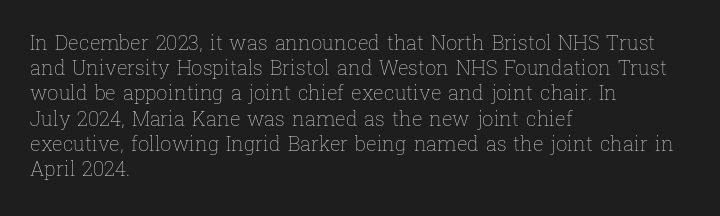
Q: Is the text bold? A: No.
Q: Is the text italic (slanted)? A: No, it is upright.
Q: Is the text underlined? A: No.
Q: How is the paragraph aligned? A: Left-aligned.
Q: Is the spacing between letters normal or unusually wide? A: Normal.
Q: Is the spacing between lines tight, normal or loose? A: Normal.
